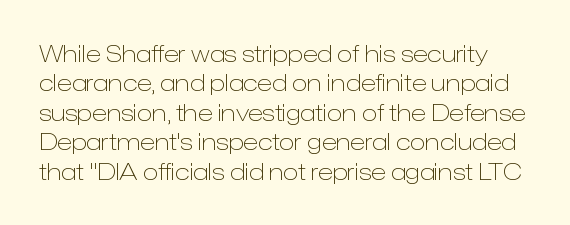
Check under the words: just untouched page. Is the type heavy? It reads as light-to-regular instead. The face used here is rendered with its standard letterfit. Normally led — the rows are evenly, conventionally spaced. Every character sits straight up, as roman type does.
